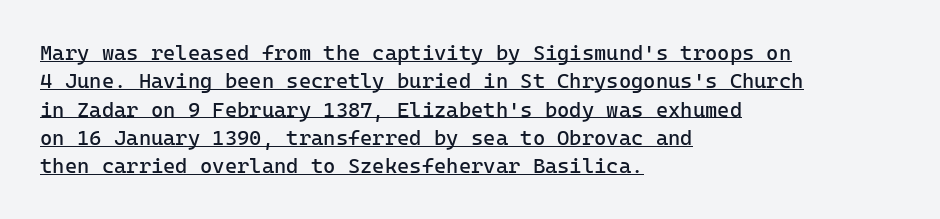
Q: Is the text bold? A: No.
Q: Is the text italic (slanted)? A: No, it is upright.
Q: Is the text underlined? A: Yes.
Q: How is the paragraph aligned? A: Left-aligned.
Q: Is the spacing between letters normal or unusually wide? A: Normal.
Q: Is the spacing between lines tight, normal or loose? A: Normal.
